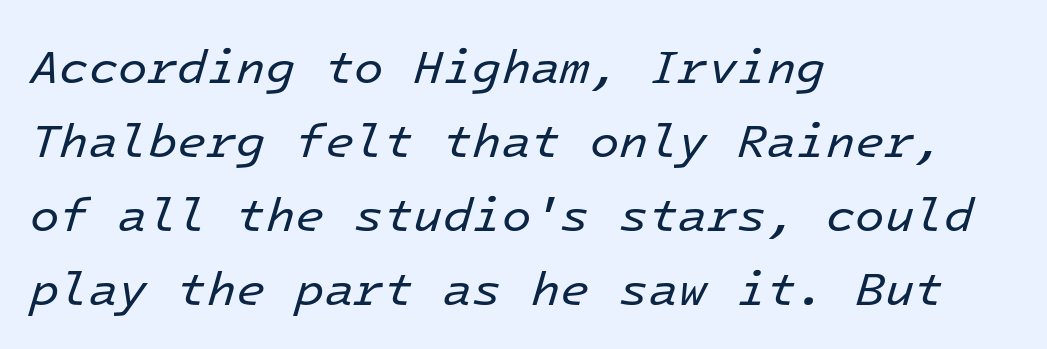
The image shows 48 px regular-weight type, italic (leaning right), monospaced; set left-aligned, normal line spacing (1.54x), normal letter spacing, not underlined; low stroke contrast and a medium x-height.
